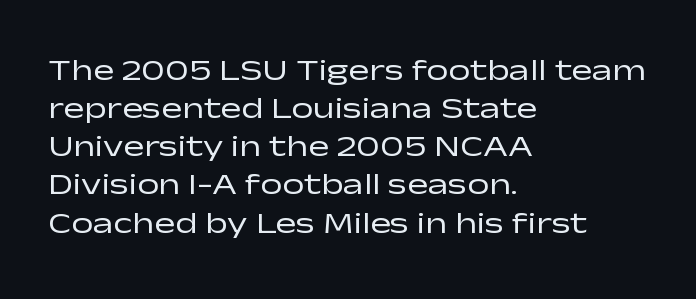
{"serif": "no", "italic": "no", "bold": "no", "weight": "regular", "width": "wide", "stroke_contrast": "low", "x_height": "medium", "monospaced": "no", "underline": "no", "align": "left", "line_spacing_ratio": 1.23, "letter_spacing": "normal", "letter_spacing_em": 0.0, "glyph_px": 31}
